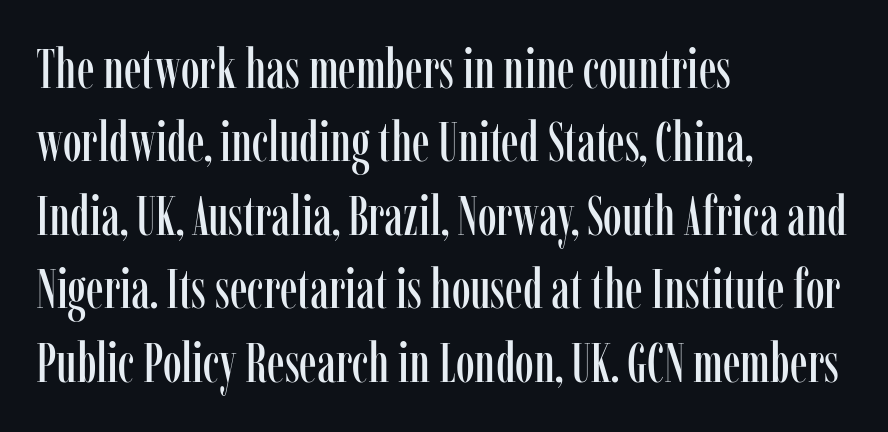
Q: Is the text italic (slanted)? A: No, it is upright.
Q: Is the typeface a serif or a sans-serif typeface? A: Serif.
Q: Is the text underlined? A: No.
Q: How is the paragraph aligned? A: Left-aligned.
Q: Is the spacing between letters normal or unusually wide? A: Normal.
Q: Is the spacing between lines tight, normal or loose? A: Normal.
Q: Width (condensed, normal, or wide)? A: Condensed.
Q: Stroke contrast? A: Low.
Q: x-height? A: Medium.
Q: Monospaced? A: No.
